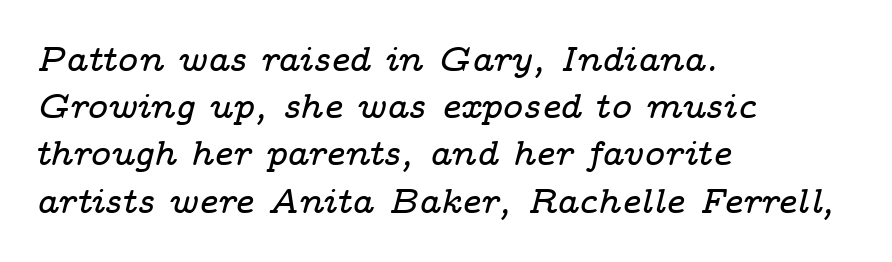
Looks like regular typesetting: each glyph gets only the width it needs. Quick note: interline space is typical. Small tapered or slab feet sit at the stroke ends, so this counts as serif. Style check: oblique. Visually the block forms a straight wall on the left and a jagged coastline on the right.
